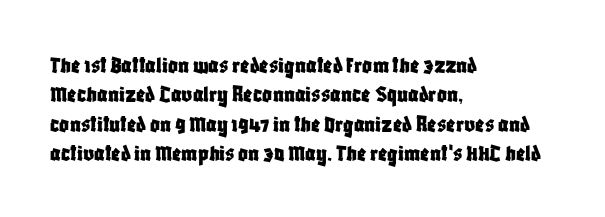
The image shows 24 px text type, upright; set left-aligned, line spacing 1.22x, normal letter spacing, not underlined.
